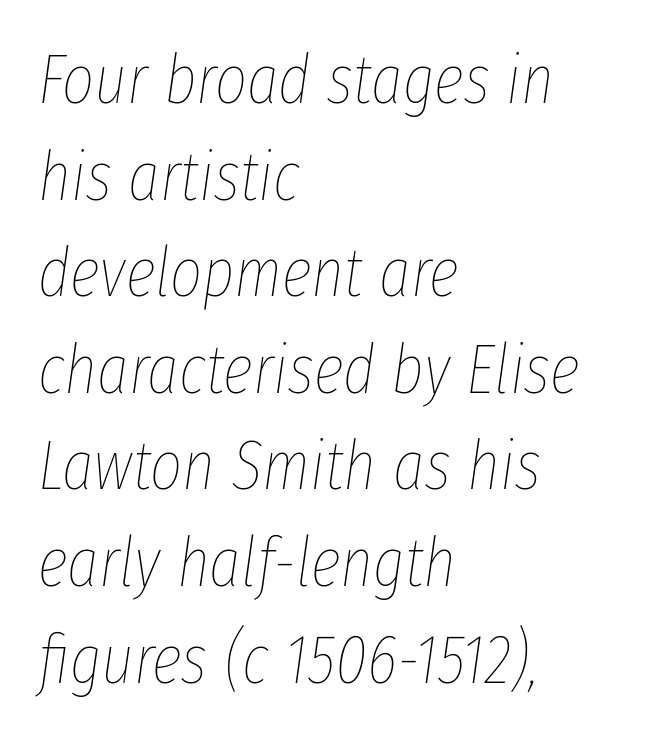
Q: Is the text bold? A: No.
Q: Is the text italic (slanted)? A: Yes, it leans right by about 8 degrees.
Q: Is the text underlined? A: No.
Q: How is the paragraph aligned? A: Left-aligned.
Q: Is the spacing between letters normal or unusually wide? A: Normal.
Q: Is the spacing between lines tight, normal or loose? A: Normal.
Q: Width (condensed, normal, or wide)? A: Condensed.
Q: Stroke contrast? A: Low.
Q: x-height? A: Medium.
Q: Monospaced? A: No.
